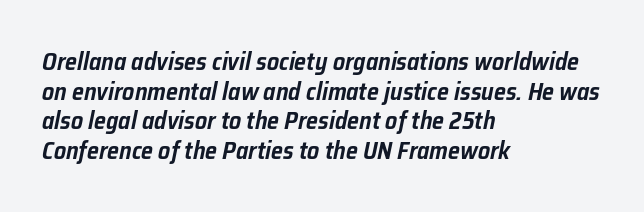
Q: Is the text italic (slanted)? A: Yes, it leans right by about 12 degrees.
Q: Is the text underlined? A: No.
Q: How is the paragraph aligned? A: Left-aligned.
Q: Is the spacing between letters normal or unusually wide? A: Normal.
